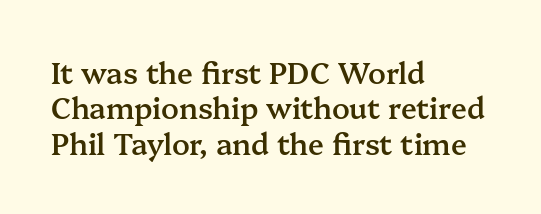
The image shows 29 px semibold serif type, upright; set left-aligned, line spacing 1.22x, normal letter spacing, not underlined; medium stroke contrast and a medium x-height.
